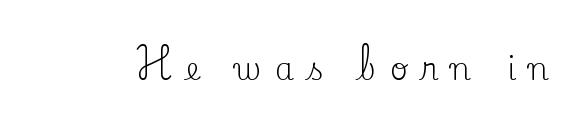
The image shows 30 px regular-weight type, upright; set unusually wide letter spacing (+0.44 em), not underlined; low stroke contrast and a small x-height.
